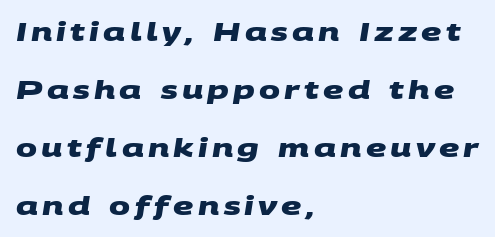
{"bold": "yes", "underline": "no", "align": "left", "line_spacing": "loose", "line_spacing_ratio": 2.32, "glyph_px": 25}
